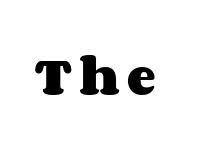
{"italic": "no", "bold": "yes", "weight": "heavy", "width": "wide", "stroke_contrast": "medium", "x_height": "large", "monospaced": "no", "underline": "no", "glyph_px": 43}
